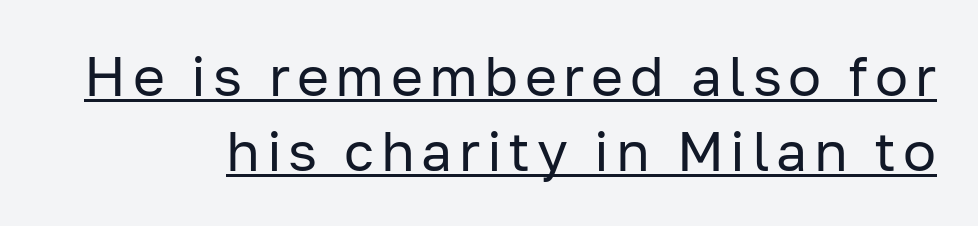
The image shows 55 px regular-weight sans-serif type, upright; set normal line spacing (1.36x), underlined; low stroke contrast and a medium x-height.
